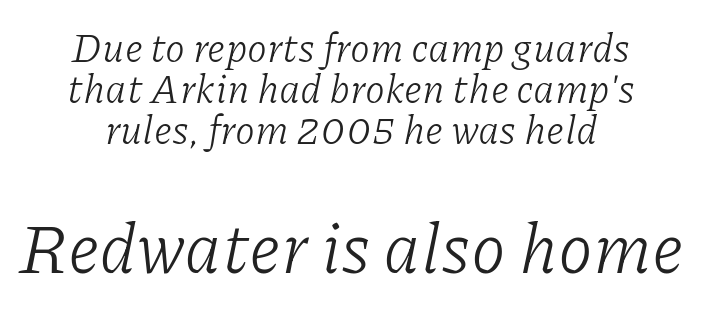
You could not count columns in this text — the font is proportionally spaced. Does the leading feel generous? Not at all — it's pinched. Emphasis-style slanted type is in use. What kind of face is this? One with serifs. If you folded the block vertically in half, each line would mirror itself in length.
